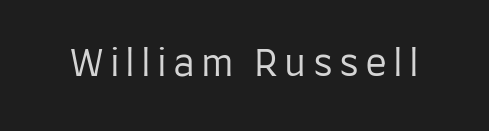
Bold? No — there's no thickening of the strokes. Observe the absence of serifs on each vertical stroke in this sample. The specimen omits any rule beneath the text block's lines. These lines are rendered in a variable-pitch font. Notice how the stems are strictly vertical — no italics here.
